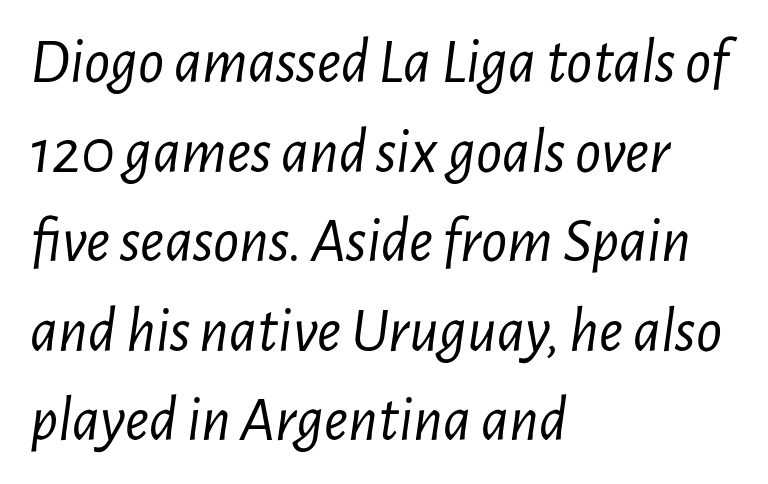
The image shows 64 px light, condensed type, italic (leaning right); set left-aligned, normal line spacing (1.4x), normal letter spacing, not underlined; low stroke contrast and a medium x-height.
